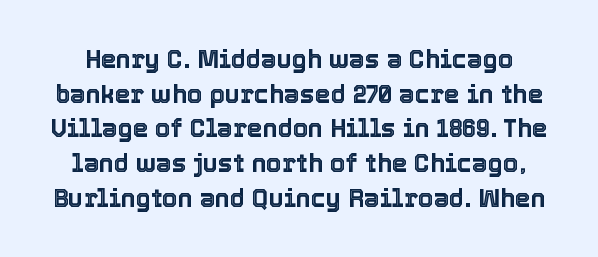
{"italic": "no", "underline": "no", "line_spacing": "normal", "line_spacing_ratio": 1.39, "letter_spacing": "normal", "letter_spacing_em": 0.0, "glyph_px": 25}
